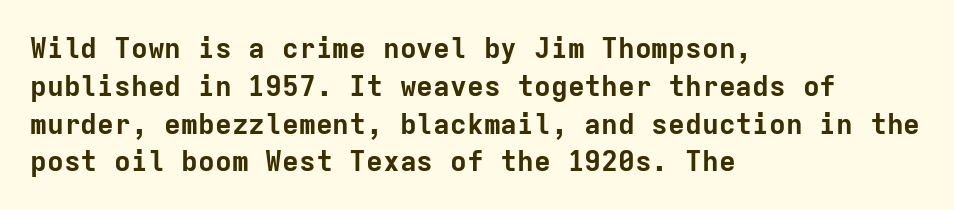
A typesetter would call this zero additional tracking. The rendering uses a bold face; every stroke is thick and dark. Students, observe: this is what conventionally led text looks like. Every character here occupies the same horizontal width, giving the sample a typewriter-like rhythm.
